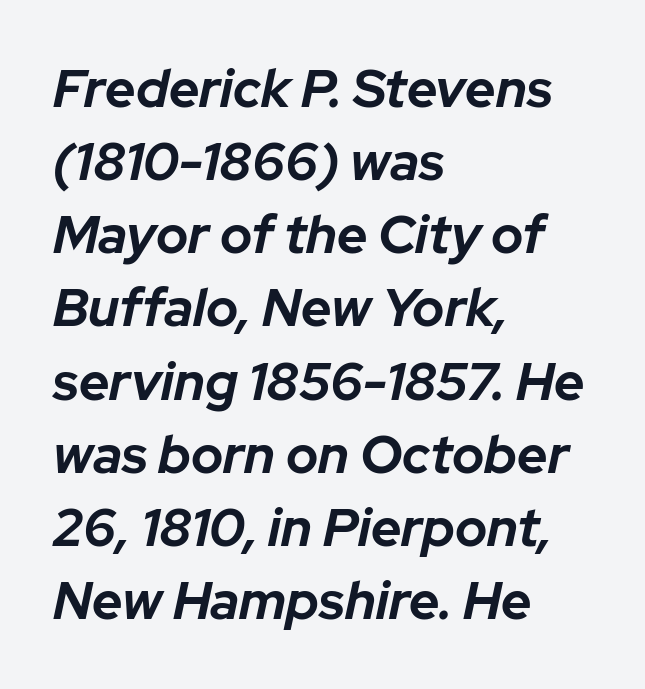
{"italic": "yes", "lean": "right", "slant_degrees": 12, "bold": "yes", "weight": "bold", "width": "normal", "stroke_contrast": "low", "x_height": "medium", "monospaced": "no", "underline": "no", "align": "left", "line_spacing": "normal", "line_spacing_ratio": 1.38, "letter_spacing": "normal", "letter_spacing_em": 0.0, "glyph_px": 53}
